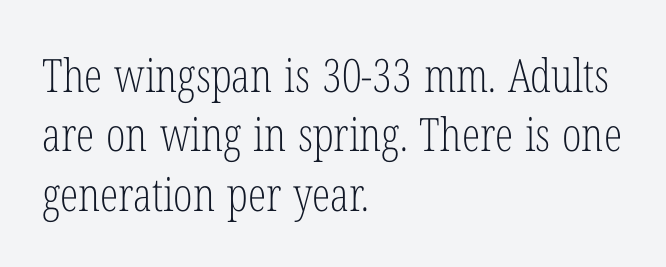
Italic? Not at all — the glyphs are vertical. One glance says typical: line gaps are just what's usual. Here the designer chose a conventional face with non-uniform glyph widths. Is the stroke heavy? The answer is a plain regular-or-lighter. Reading down the block, your eye returns to a fixed left position each line.
